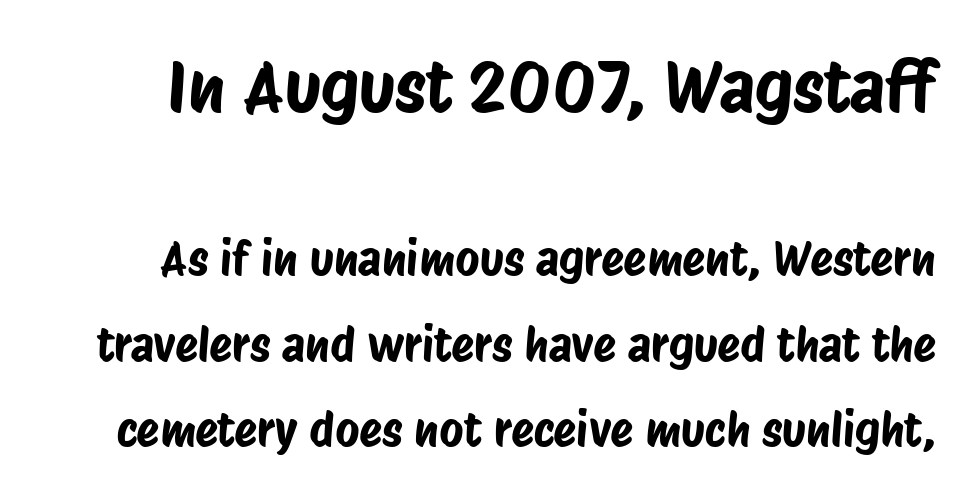
Q: Is the typeface a serif or a sans-serif typeface? A: Sans-serif.
Q: Is the text underlined? A: No.
Q: Is the spacing between letters normal or unusually wide? A: Normal.
Q: Which block of text is set in a larger size, the first (top) or the second (bottom)? A: The first (top) one.
Q: Width (condensed, normal, or wide)? A: Condensed.
Q: Stroke contrast? A: Low.
Q: x-height? A: Large.
Q: Monospaced? A: No.
